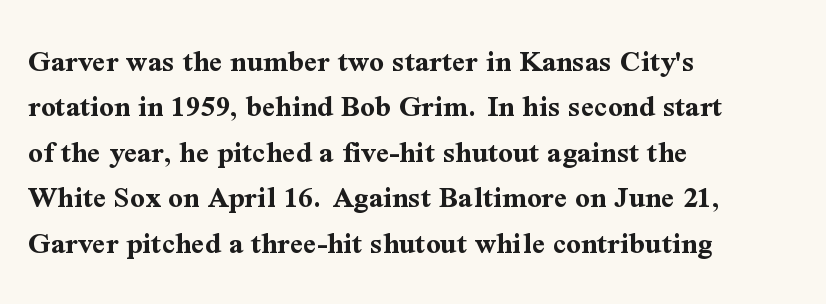
{"serif": "yes", "italic": "no", "bold": "yes", "weight": "bold", "width": "normal", "stroke_contrast": "medium", "x_height": "medium", "monospaced": "no", "underline": "no", "align": "left", "line_spacing": "normal", "line_spacing_ratio": 1.42, "letter_spacing": "normal", "letter_spacing_em": 0.0, "glyph_px": 32}
